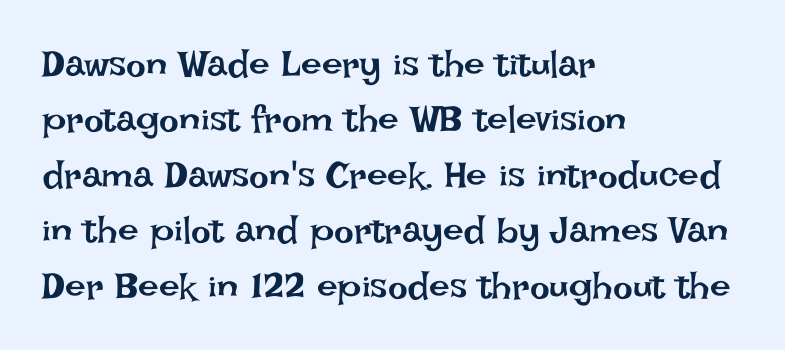
The rendering uses a moderate line-height, typical for paragraphs. Line beginnings align vertically; line endings do not. The specimen omits any rule beneath the text block's lines. You can tell it's not italic because the verticals are truly vertical.
